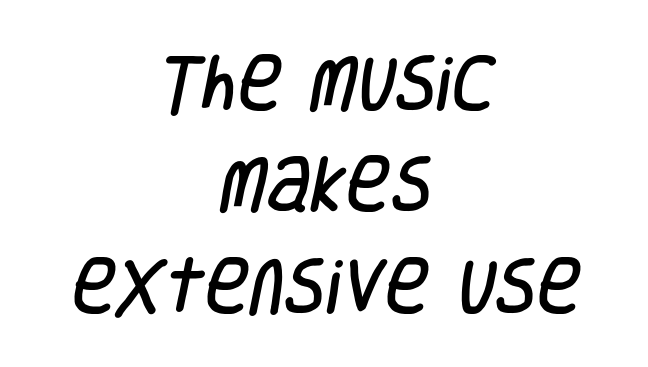
Each new line begins a customary step beneath the previous one. Think of a printed novel: that variable character pitch is what you see here. A sans-serif font was chosen for this passage. The glyphs are unaccompanied by any horizontal stroke below them. Tracking here is standard; glyphs follow each other at the usual distance. These lines are centered, leaving both edges ragged.
